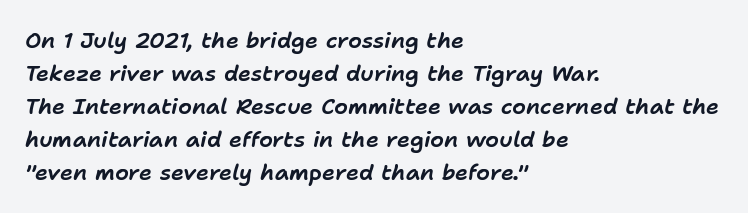
Q: Is the text italic (slanted)? A: Yes, it leans right by about 11 degrees.
Q: Is the text underlined? A: No.
Q: How is the paragraph aligned? A: Left-aligned.
Q: Is the spacing between letters normal or unusually wide? A: Normal.
Q: Is the spacing between lines tight, normal or loose? A: Normal.
